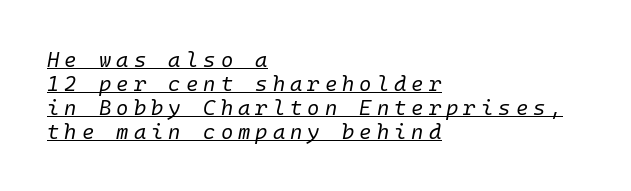
Notice how descenders almost collide with the ascenders below — that's tight leading. Rendered with sloped, italic letterforms. Weight: not bold — regular or lighter. Horizontal alignment here is leftward, the default for most running prose. The string is rendered with underlining switched on.
